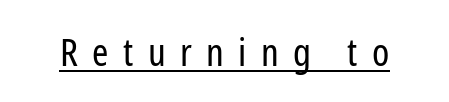
Q: Is the text bold? A: No.
Q: Is the text italic (slanted)? A: No, it is upright.
Q: Is the typeface a serif or a sans-serif typeface? A: Sans-serif.
Q: Is the text underlined? A: Yes.
Q: Is the spacing between letters normal or unusually wide? A: Unusually wide.
Q: Width (condensed, normal, or wide)? A: Condensed.
Q: Stroke contrast? A: Low.
Q: x-height? A: Medium.
Q: Monospaced? A: No.
